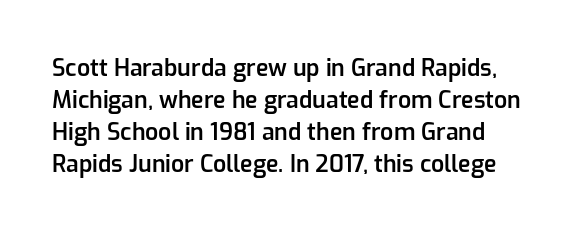
{"italic": "no", "bold": "semi", "underline": "no", "line_spacing": "normal", "line_spacing_ratio": 1.39, "letter_spacing": "normal", "letter_spacing_em": 0.0, "glyph_px": 23}
